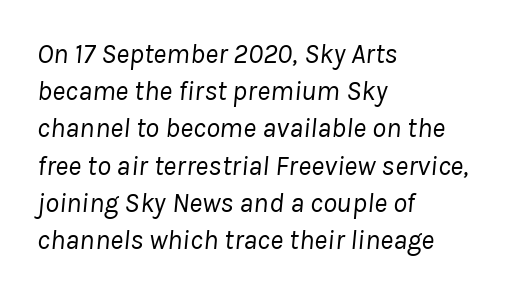
Q: Is the text bold? A: No.
Q: Is the text italic (slanted)? A: Yes, it leans right by about 8 degrees.
Q: Is the text underlined? A: No.
Q: How is the paragraph aligned? A: Left-aligned.
Q: Is the spacing between letters normal or unusually wide? A: Normal.
Q: Is the spacing between lines tight, normal or loose? A: Normal.
Q: Width (condensed, normal, or wide)? A: Normal.
Q: Stroke contrast? A: Low.
Q: x-height? A: Medium.
Q: Monospaced? A: No.
